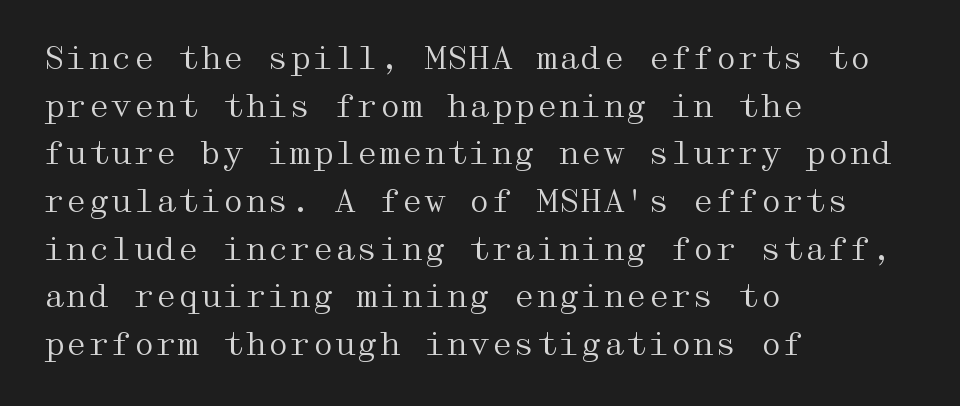
{"serif": "yes", "italic": "no", "bold": "no", "weight": "regular", "width": "wide", "stroke_contrast": "medium", "x_height": "medium", "underline": "no", "align": "left", "line_spacing": "normal", "line_spacing_ratio": 1.49, "letter_spacing": "normal", "letter_spacing_em": 0.0, "glyph_px": 32}
